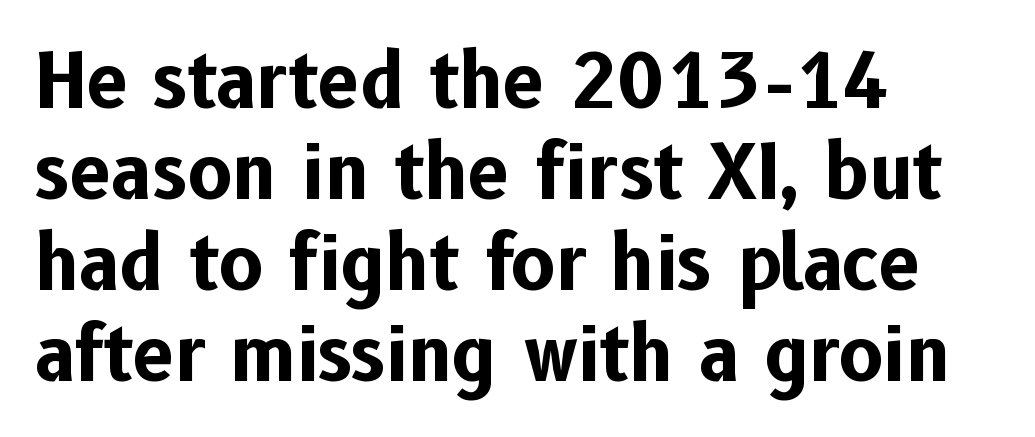
Q: Is the text bold? A: Yes.
Q: Is the text italic (slanted)? A: No, it is upright.
Q: Is the typeface a serif or a sans-serif typeface? A: Sans-serif.
Q: Is the text underlined? A: No.
Q: How is the paragraph aligned? A: Left-aligned.
Q: Is the spacing between letters normal or unusually wide? A: Normal.
Q: Width (condensed, normal, or wide)? A: Normal.
Q: Stroke contrast? A: Low.
Q: x-height? A: Medium.
Q: Monospaced? A: No.
